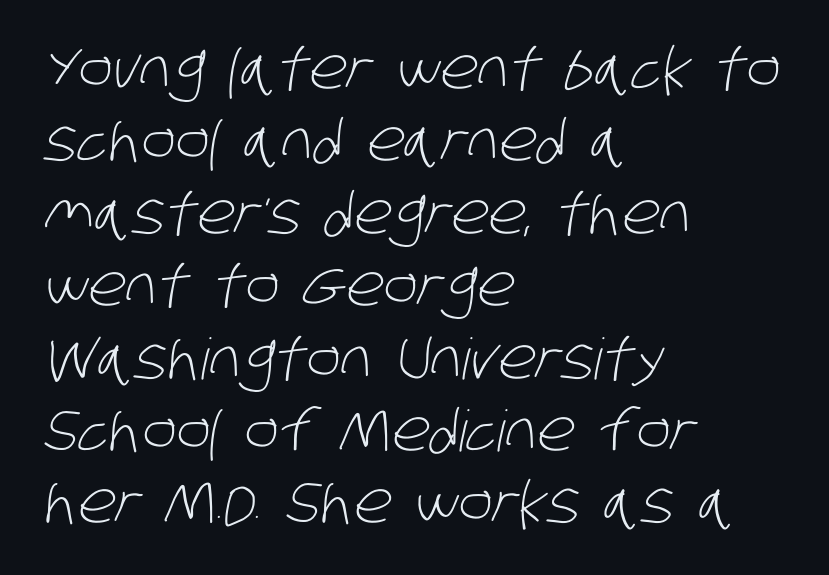
Here the designer chose a conventional face with non-uniform glyph widths. The type is set solid horizontally, with unmodified tracking. The strip under each line holds only bare page. Alignment: flush left. Compared with a typical body face, this is equally light or lighter still. Check where the strokes stop: nothing finishes them off — pure sans.
